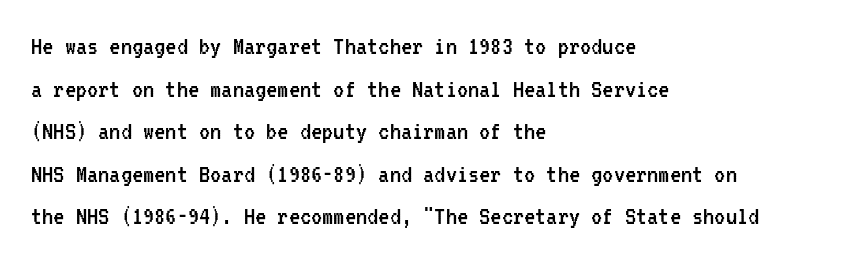
Q: Is the text bold? A: No.
Q: Is the text italic (slanted)? A: No, it is upright.
Q: Is the typeface a serif or a sans-serif typeface? A: Sans-serif.
Q: Is the text underlined? A: No.
Q: How is the paragraph aligned? A: Left-aligned.
Q: Is the spacing between letters normal or unusually wide? A: Normal.
Q: Is the spacing between lines tight, normal or loose? A: Normal.
Q: Width (condensed, normal, or wide)? A: Condensed.
Q: Stroke contrast? A: Low.
Q: x-height? A: Medium.
Q: Monospaced? A: Yes.
